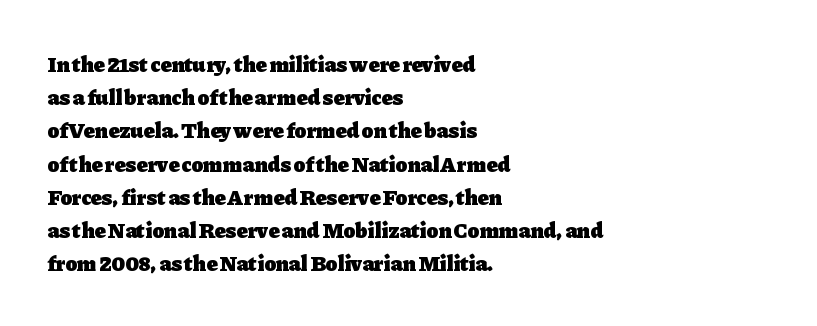
{"italic": "no", "bold": "yes", "underline": "no", "align": "left", "line_spacing": "normal", "line_spacing_ratio": 1.51, "letter_spacing": "normal", "letter_spacing_em": 0.0, "glyph_px": 22}
